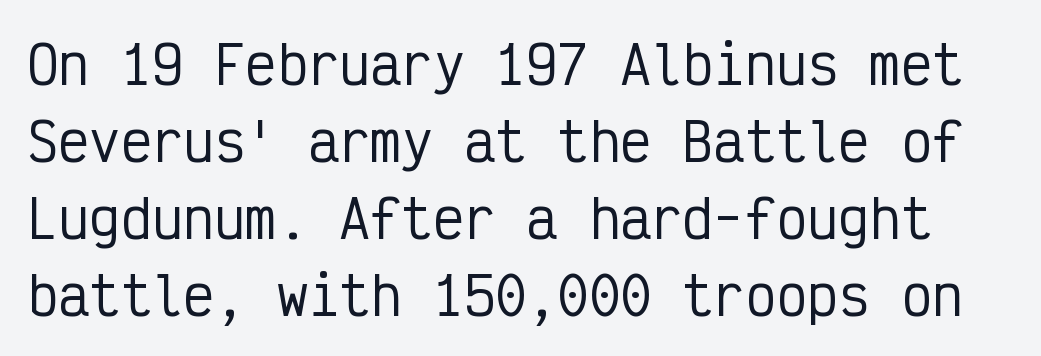
Q: Is the text italic (slanted)? A: No, it is upright.
Q: Is the typeface a serif or a sans-serif typeface? A: Sans-serif.
Q: Is the text underlined? A: No.
Q: Is the spacing between letters normal or unusually wide? A: Normal.
Q: Is the spacing between lines tight, normal or loose? A: Normal.
Q: Width (condensed, normal, or wide)? A: Condensed.
Q: Stroke contrast? A: Low.
Q: x-height? A: Medium.
Q: Monospaced? A: Yes.
